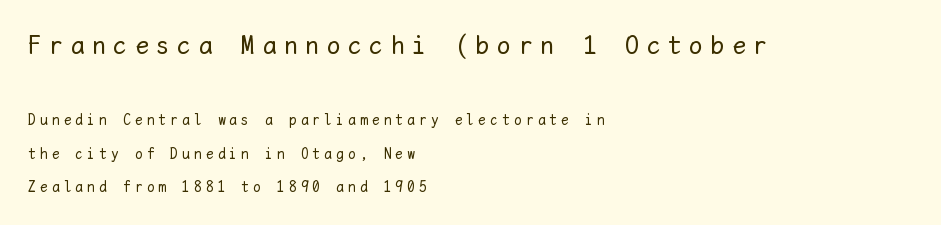
Tracking value appears strongly positive — letters spread wide. Weight: not bold — regular or lighter. Two sizes are in play, and the larger belongs to the first block. Anything drawn beneath the words? Only blank space.
